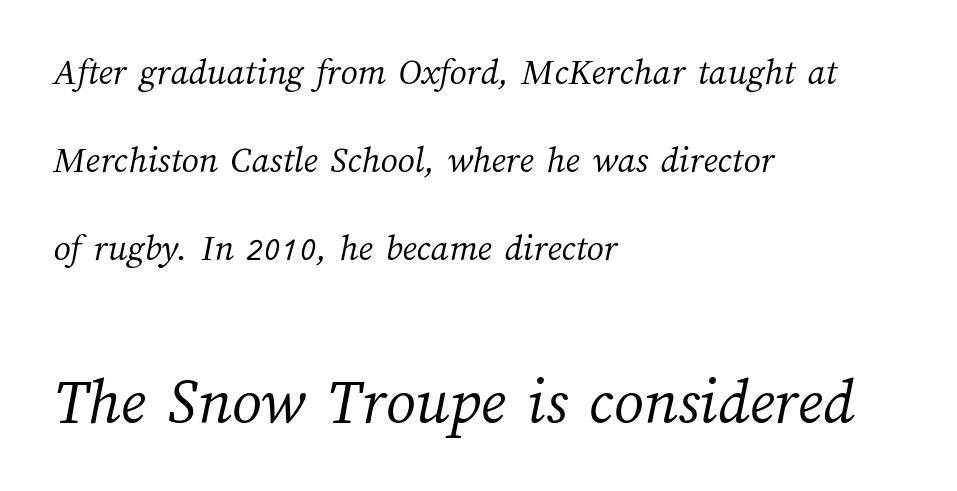
Is the lower block the larger one? Yes — the lower block carries the bigger type. The space directly below the letters is spotless. Each letter keeps its own natural width here, so spacing adapts to shape. The rag falls on the right side of this text block. A great deal of white space separates one row of letters from the next.
